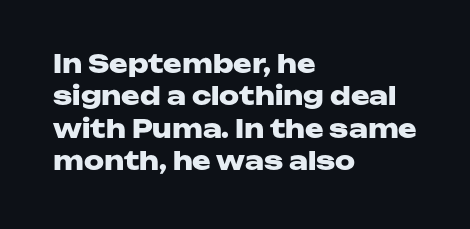
A typesetter would mark this as roman, not italic. The strokes are fattened all the way to bold. Beneath every word, the page is bare. The letters sit at their default tracking, neither squeezed nor spread. Notice how the passage keeps a crisp vertical edge on the left only. The lines sit at an ordinary, default distance from one another.
